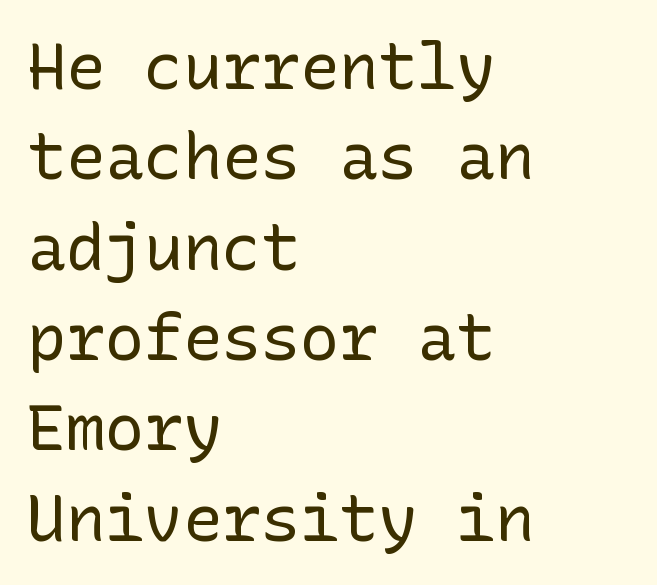
The passage shown is typeset with a sans-serif family. Nope, not italic — everything's standing straight. These lines keep a tight, regular rhythm from letter to letter. Anything drawn beneath the words? Only blank space. Is this a heavy cut? Hardly; it is regular or lighter.
